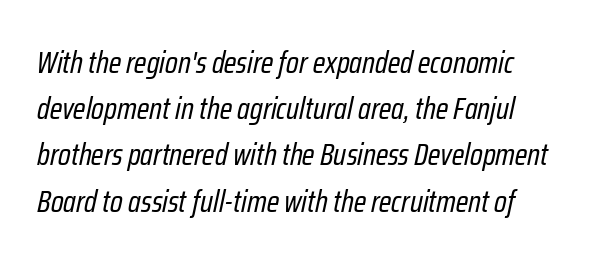
The image shows 31 px regular-weight, condensed type, italic (leaning right); set normal line spacing (1.49x), normal letter spacing, not underlined; low stroke contrast and a medium x-height.
